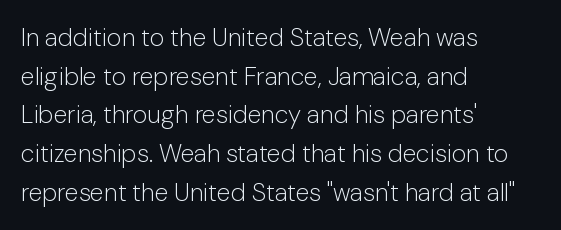
{"italic": "no", "bold": "no", "underline": "no", "align": "left", "line_spacing": "normal", "line_spacing_ratio": 1.55, "letter_spacing": "normal", "letter_spacing_em": 0.0, "glyph_px": 25}
